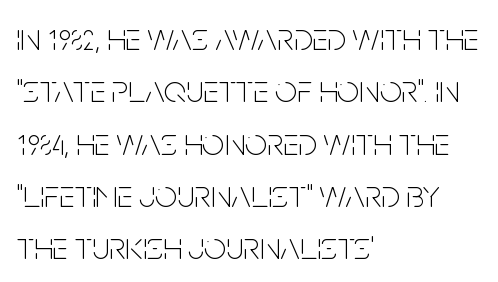
The image shows 39 px thin, condensed sans-serif type, upright; set left-aligned, normal line spacing (1.34x), normal letter spacing, not underlined; low stroke contrast and a large x-height.
